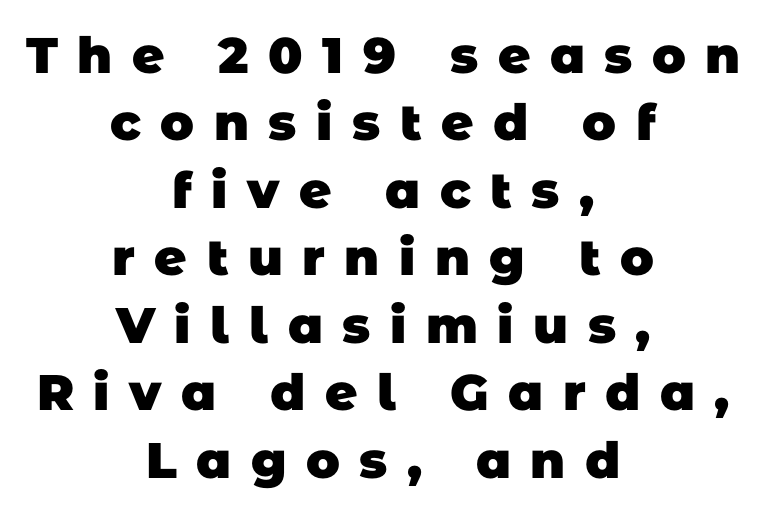
The image shows 50 px heavy sans-serif type; set centered, normal line spacing (1.35x), unusually wide letter spacing (+0.39 em), not underlined; low stroke contrast and a large x-height.
